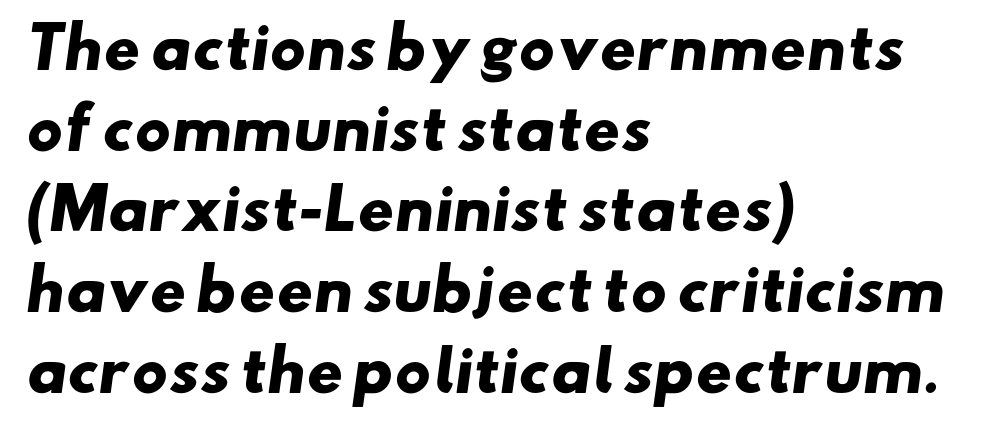
The image shows 56 px heavy, wide sans-serif type; set left-aligned, normal line spacing (1.44x), normal letter spacing, not underlined; low stroke contrast and a small x-height.
